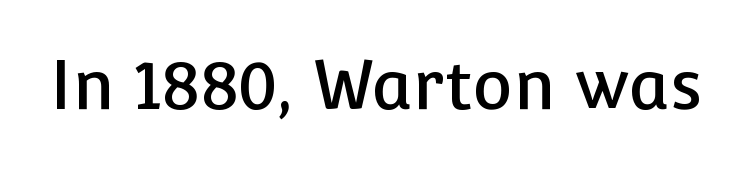
Note: no serifs on the glyphs. The foot of each line stays bare and open. The lettering stays uniformly vertical, giving the passage a roman look. Note the varied advance widths — an 'i' is clearly narrower than an 'm'. Characters follow at the spacing the type designer built in.
